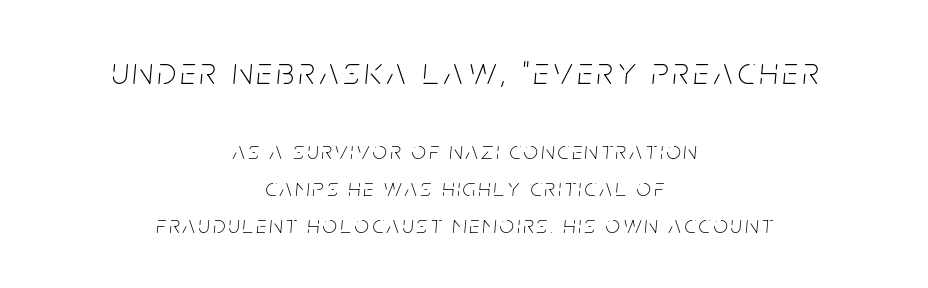
Q: Is the text bold? A: No.
Q: Is the text italic (slanted)? A: Yes, it leans right by about 5 degrees.
Q: Is the text underlined? A: No.
Q: How is the paragraph aligned? A: Centered.
Q: Is the spacing between lines tight, normal or loose? A: Normal.
Q: Which block of text is set in a larger size, the first (top) or the second (bottom)? A: The first (top) one.
Q: Width (condensed, normal, or wide)? A: Condensed.
Q: Stroke contrast? A: Low.
Q: x-height? A: Large.
Q: Monospaced? A: No.
